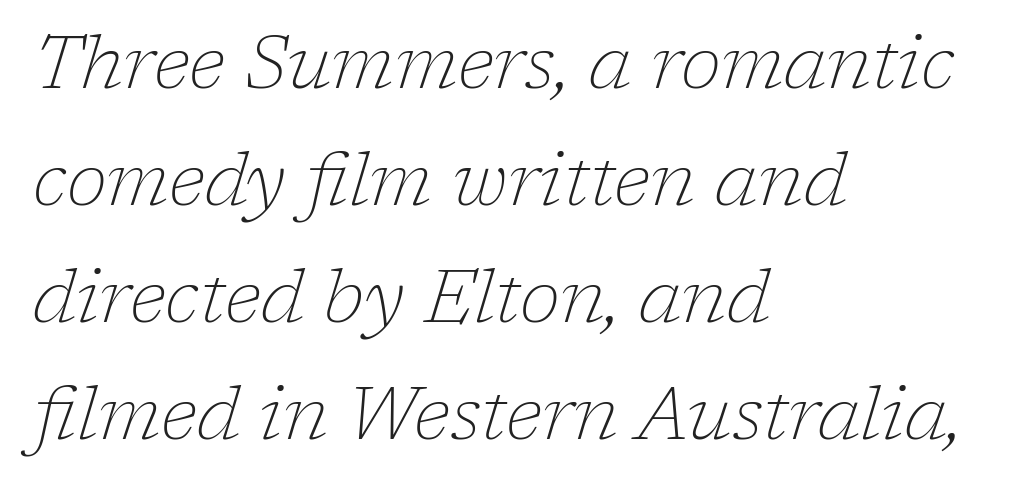
{"serif": "yes", "italic": "yes", "lean": "right", "slant_degrees": 17, "bold": "no", "weight": "thin", "width": "normal", "stroke_contrast": "low", "x_height": "medium", "monospaced": "no", "underline": "no", "align": "left", "line_spacing": "normal", "line_spacing_ratio": 1.58, "letter_spacing": "normal", "letter_spacing_em": 0.0, "glyph_px": 74}
